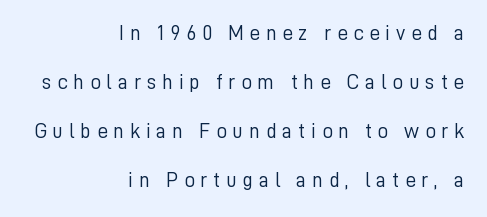
The image shows 21 px text type, upright; set right-aligned, loose line spacing (2.34x), unusually wide letter spacing (+0.27 em), not underlined.
